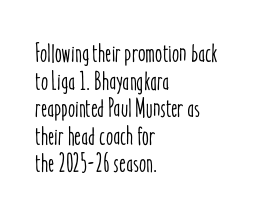
{"italic": "no", "underline": "no", "align": "left", "line_spacing": "tight", "line_spacing_ratio": 1.06, "letter_spacing": "normal", "letter_spacing_em": 0.0, "glyph_px": 26}
